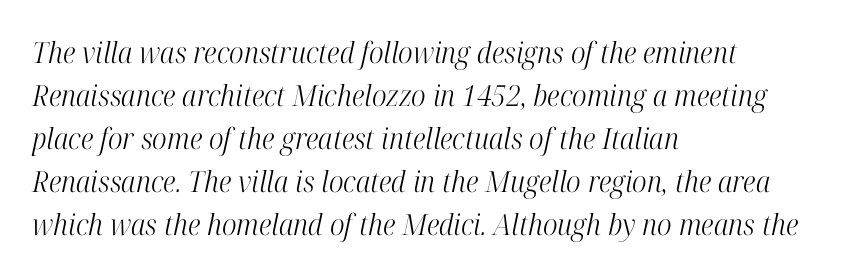
Q: Is the text bold? A: No.
Q: Is the text italic (slanted)? A: Yes, it leans right by about 12 degrees.
Q: Is the typeface a serif or a sans-serif typeface? A: Serif.
Q: Is the text underlined? A: No.
Q: How is the paragraph aligned? A: Left-aligned.
Q: Is the spacing between letters normal or unusually wide? A: Normal.
Q: Is the spacing between lines tight, normal or loose? A: Normal.
Q: Width (condensed, normal, or wide)? A: Condensed.
Q: Stroke contrast? A: High.
Q: x-height? A: Medium.
Q: Monospaced? A: No.
